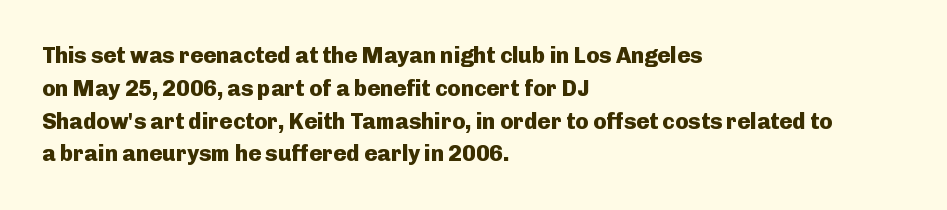
Nobody touched the tracking dial on this one. Alignment: flush left. Tall strokes in this sample are plumb rather than angled. Weight: bold.
